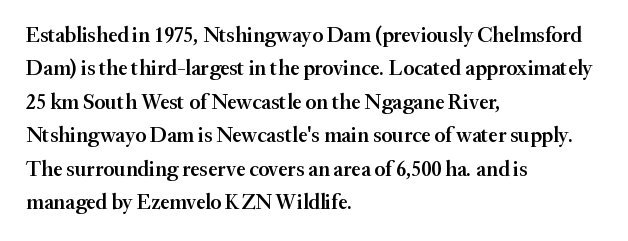
{"italic": "no", "bold": "semi", "underline": "no", "align": "left", "line_spacing": "normal", "line_spacing_ratio": 1.59, "letter_spacing": "normal", "letter_spacing_em": 0.0, "glyph_px": 21}
